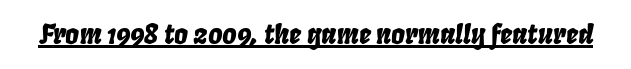
The image shows 27 px text type, italic (leaning right); set normal letter spacing, underlined.
